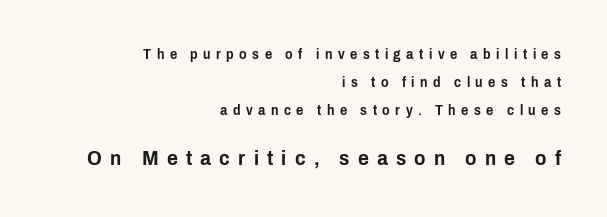
The image shows 21 px text type, upright; set right-aligned, loose line spacing (1.99x), unusually wide letter spacing (+0.39 em), not underlined; the second (bottom) block is 1.5x larger.
